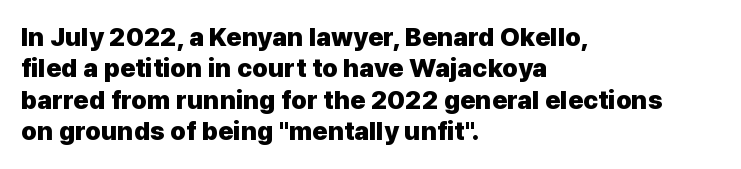
The image shows 26 px bold type, upright; set left-aligned, line spacing 1.21x, normal letter spacing, not underlined.
